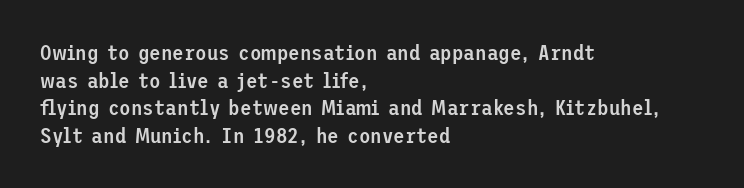
This sample uses plain, unmodified letter spacing. The foot of each line stays bare and open. The leading is moderate, giving the passage an even texture. A somewhat darkened texture: the type is semibold rather than bold.
